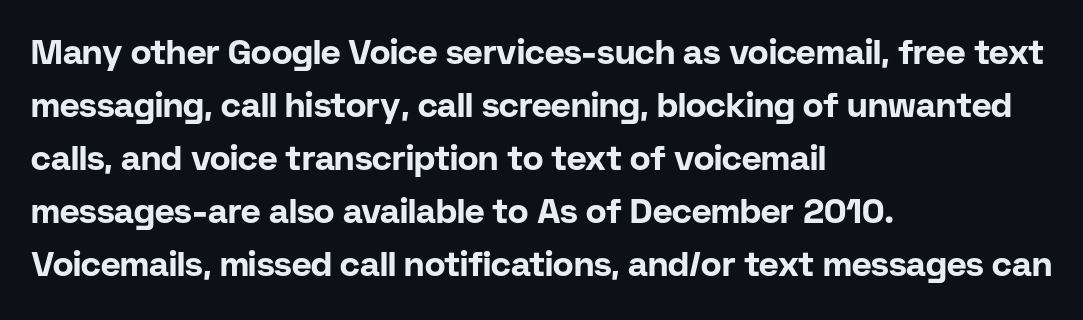
{"serif": "no", "italic": "no", "bold": "yes", "weight": "bold", "width": "normal", "stroke_contrast": "low", "x_height": "medium", "monospaced": "no", "underline": "no", "align": "left", "line_spacing": "normal", "line_spacing_ratio": 1.56, "letter_spacing": "normal", "letter_spacing_em": 0.0, "glyph_px": 34}
